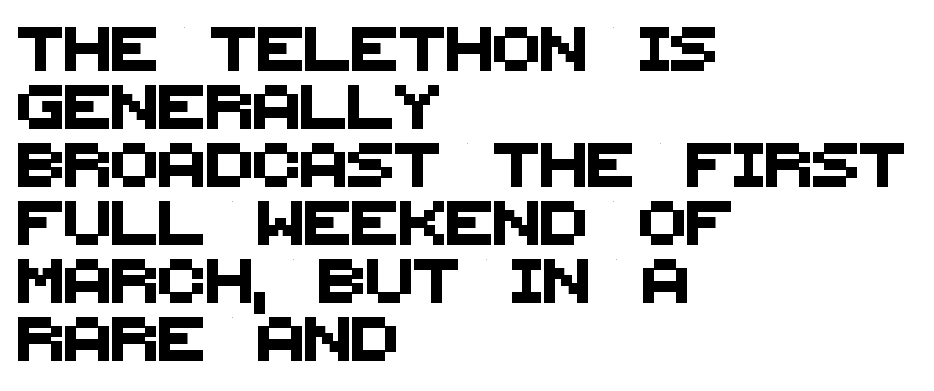
The image shows 44 px sans-serif type; set left-aligned, normal line spacing (1.32x), normal letter spacing, not underlined; medium stroke contrast and a large x-height.
